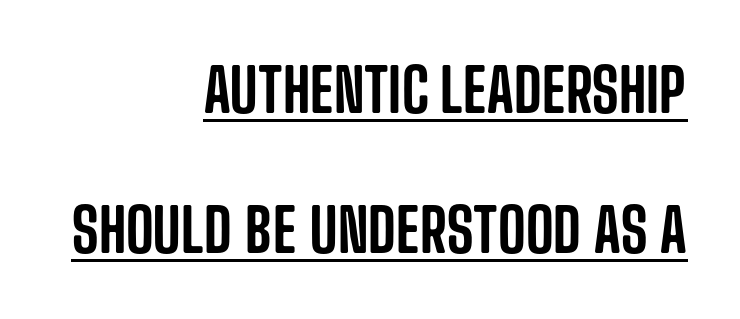
Q: Is the text italic (slanted)? A: No, it is upright.
Q: Is the typeface a serif or a sans-serif typeface? A: Sans-serif.
Q: Is the text underlined? A: Yes.
Q: How is the paragraph aligned? A: Right-aligned.
Q: Is the spacing between letters normal or unusually wide? A: Normal.
Q: Is the spacing between lines tight, normal or loose? A: Loose.
Q: Width (condensed, normal, or wide)? A: Condensed.
Q: Stroke contrast? A: Low.
Q: x-height? A: Large.
Q: Monospaced? A: No.
